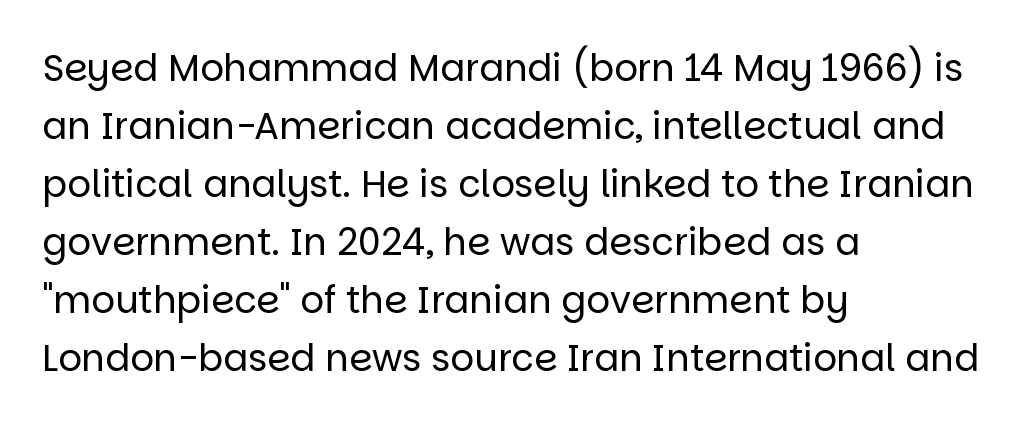
{"serif": "no", "italic": "no", "bold": "no", "weight": "regular", "width": "normal", "stroke_contrast": "low", "x_height": "large", "monospaced": "no", "underline": "no", "align": "left", "line_spacing": "normal", "line_spacing_ratio": 1.57, "letter_spacing": "normal", "letter_spacing_em": 0.0, "glyph_px": 37}
